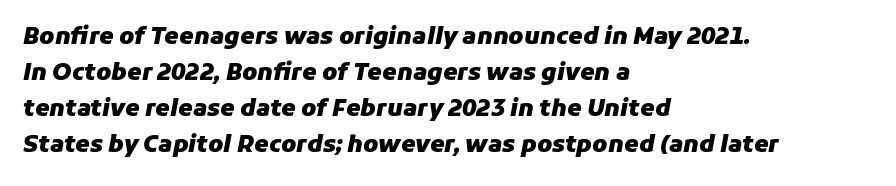
{"italic": "yes", "lean": "right", "slant_degrees": 11, "bold": "yes", "underline": "no", "align": "left", "line_spacing": "normal", "line_spacing_ratio": 1.57, "letter_spacing": "normal", "letter_spacing_em": 0.0, "glyph_px": 23}
